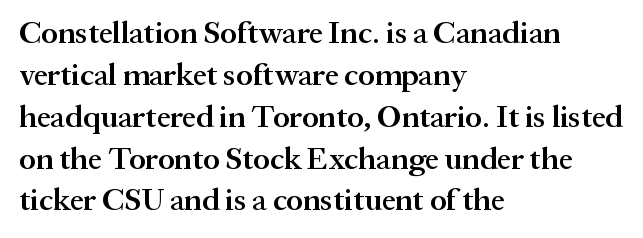
Regular leading. Tracking value appears to be zero — textbook default spacing. Quick note: not italic, upright. A fair bit of extra ink — the face is semibold, not bold.
